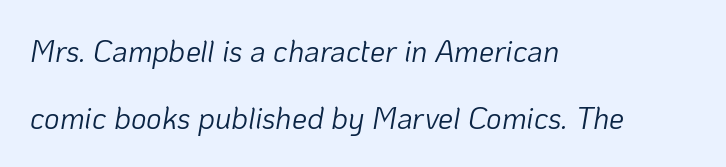
{"italic": "yes", "lean": "right", "slant_degrees": 10, "bold": "no", "weight": "light", "width": "normal", "stroke_contrast": "low", "x_height": "medium", "monospaced": "no", "underline": "no", "align": "left", "line_spacing": "loose", "line_spacing_ratio": 2.22, "letter_spacing": "normal", "letter_spacing_em": 0.0, "glyph_px": 30}
